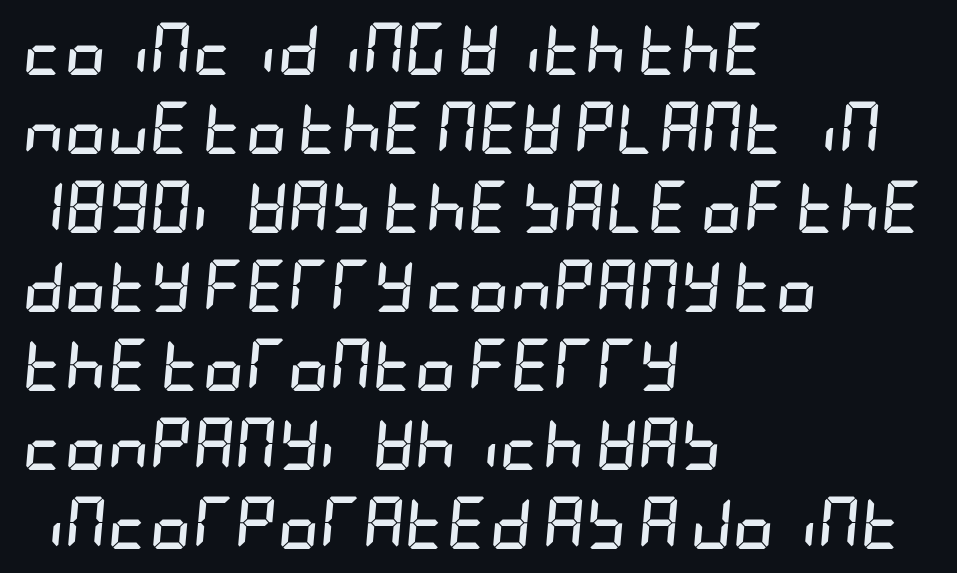
{"italic": "yes", "lean": "right", "slant_degrees": 5, "bold": "yes", "weight": "semibold", "width": "condensed", "stroke_contrast": "low", "x_height": "large", "underline": "no", "align": "left", "line_spacing": "normal", "line_spacing_ratio": 1.52, "letter_spacing": "normal", "letter_spacing_em": 0.0, "glyph_px": 52}
